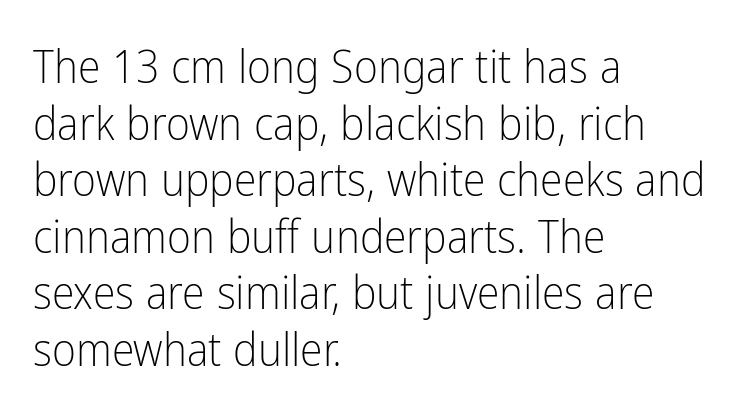
There is no visible air inserted between adjacent glyphs. Unlike a traditional serif, this face leaves its strokes unadorned. The typeface has the unassuming heft of standard copy or less. Each letter keeps its own natural width here, so spacing adapts to shape.
